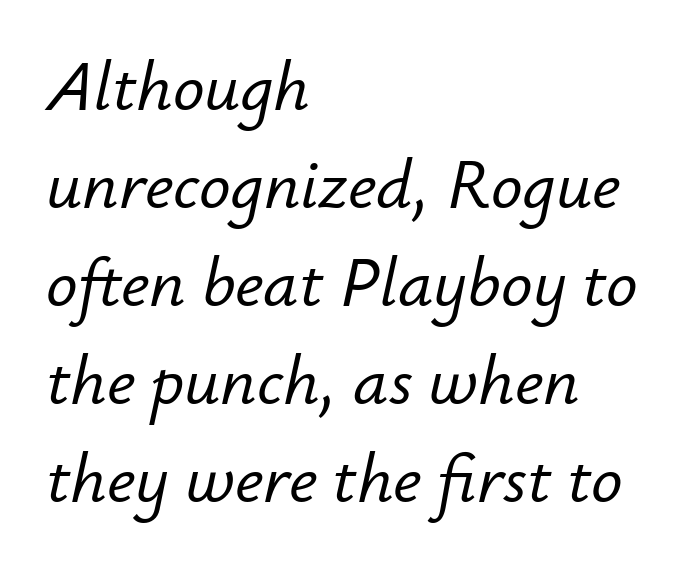
Q: Is the text italic (slanted)? A: Yes, it leans right by about 12 degrees.
Q: Is the text underlined? A: No.
Q: How is the paragraph aligned? A: Left-aligned.
Q: Is the spacing between letters normal or unusually wide? A: Normal.
Q: Is the spacing between lines tight, normal or loose? A: Normal.
Q: Width (condensed, normal, or wide)? A: Normal.
Q: Stroke contrast? A: Low.
Q: x-height? A: Small.
Q: Monospaced? A: No.
